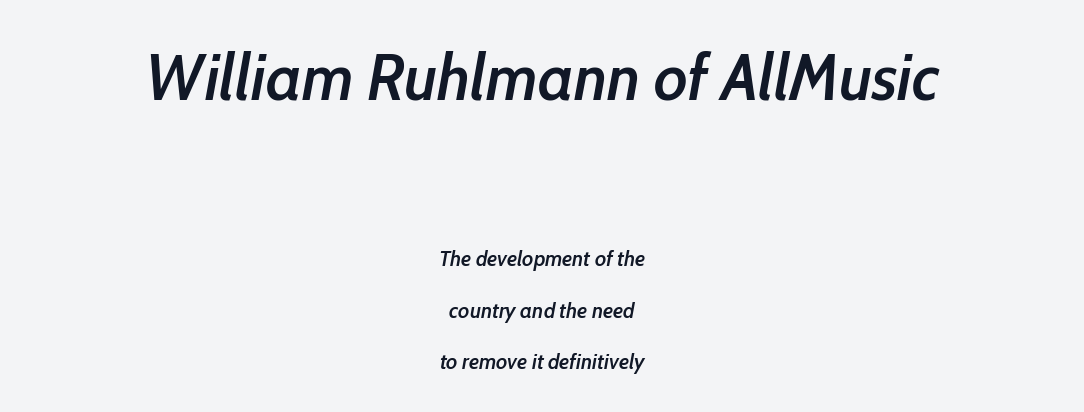
{"italic": "yes", "lean": "right", "slant_degrees": 10, "bold": "semi", "weight": "semibold", "width": "condensed", "stroke_contrast": "low", "x_height": "medium", "monospaced": "no", "underline": "no", "align": "center", "line_spacing": "loose", "line_spacing_ratio": 2.35, "letter_spacing": "normal", "letter_spacing_em": 0.0, "larger_block": "first", "size_ratio": 3.0, "glyph_px": 66}
